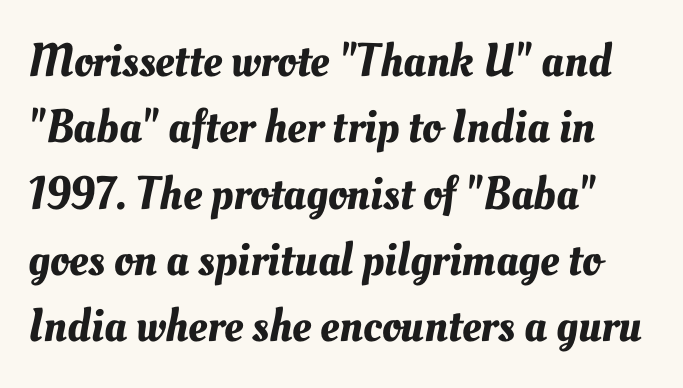
{"width": "normal", "stroke_contrast": "medium", "x_height": "small", "monospaced": "no", "underline": "no", "line_spacing": "normal", "line_spacing_ratio": 1.41, "letter_spacing": "normal", "letter_spacing_em": 0.0, "glyph_px": 47}
